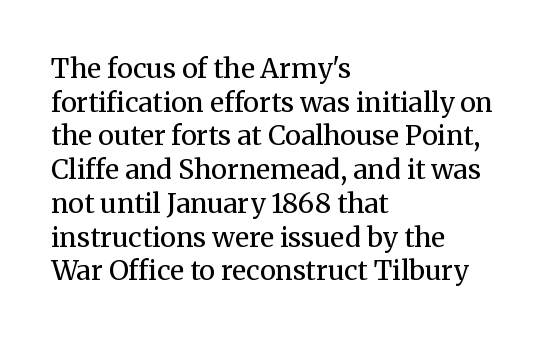
{"italic": "no", "bold": "no", "underline": "no", "align": "left", "line_spacing": "normal", "line_spacing_ratio": 1.25, "letter_spacing": "normal", "letter_spacing_em": 0.0, "glyph_px": 27}
